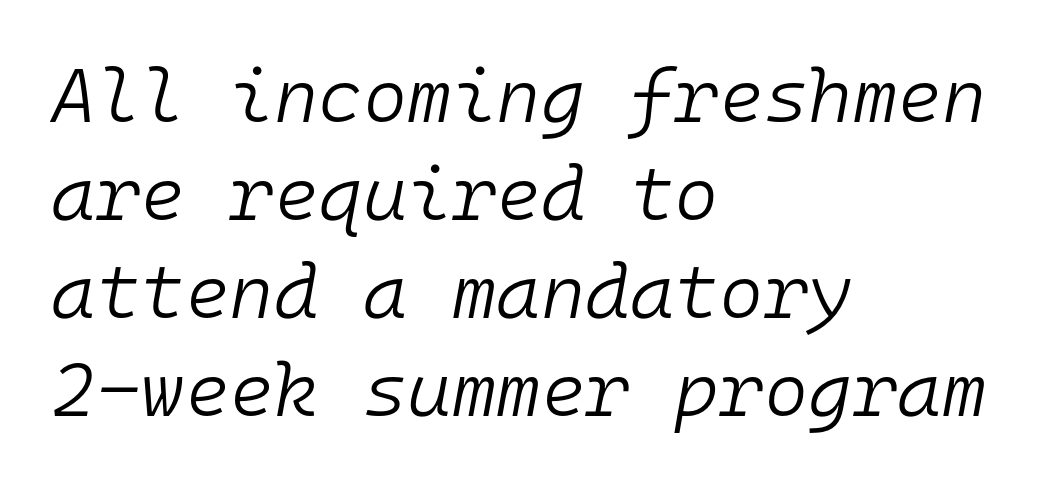
The image shows 76 px light type, italic (leaning right), monospaced; set left-aligned, normal line spacing (1.29x), normal letter spacing, not underlined; low stroke contrast and a medium x-height.
